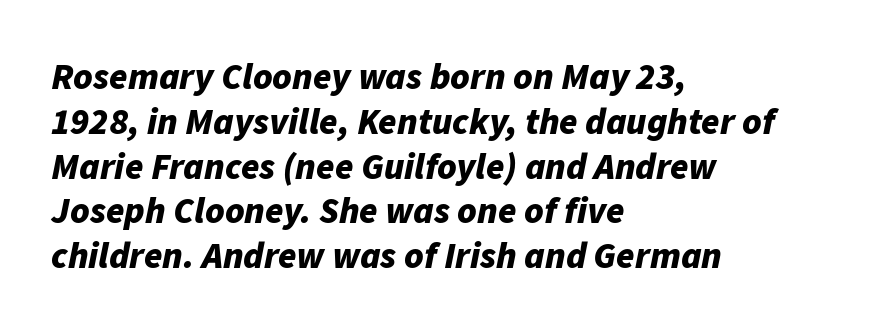
Yep, that's italic — everything's leaning. Spacing verdict: proportional, widths tailored to each character. Glance below the letters and you will spot only blank space. Compared with typical body copy, the letter spacing here is the same.
